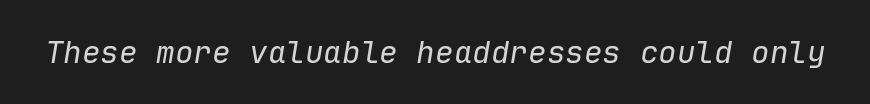
Q: Is the text bold? A: No.
Q: Is the text italic (slanted)? A: Yes, it leans right by about 9 degrees.
Q: Is the text underlined? A: No.
Q: Is the spacing between letters normal or unusually wide? A: Normal.
Q: Width (condensed, normal, or wide)? A: Normal.
Q: Stroke contrast? A: Low.
Q: x-height? A: Medium.
Q: Monospaced? A: Yes.
